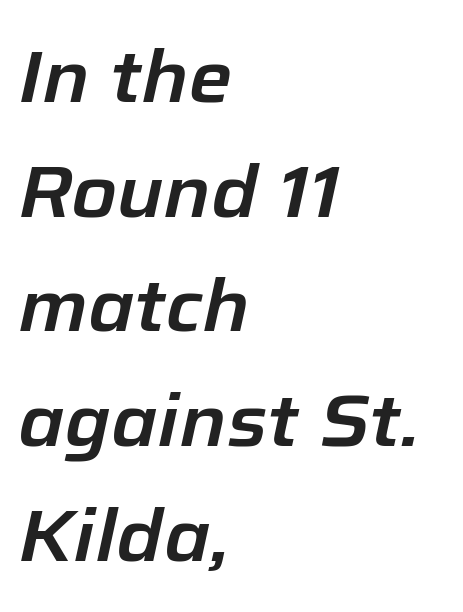
Q: Is the text italic (slanted)? A: Yes, it leans right by about 12 degrees.
Q: Is the text underlined? A: No.
Q: How is the paragraph aligned? A: Left-aligned.
Q: Is the spacing between letters normal or unusually wide? A: Normal.
Q: Is the spacing between lines tight, normal or loose? A: Normal.
Q: Width (condensed, normal, or wide)? A: Normal.
Q: Stroke contrast? A: Low.
Q: x-height? A: Medium.
Q: Monospaced? A: No.
